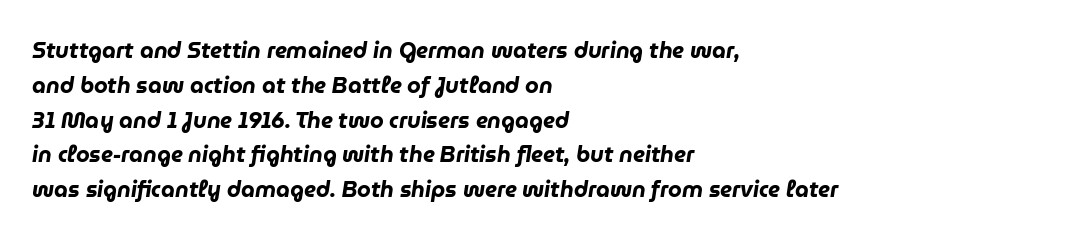
Q: Is the text bold? A: Yes.
Q: Is the text italic (slanted)? A: Yes, it leans right by about 9 degrees.
Q: Is the text underlined? A: No.
Q: How is the paragraph aligned? A: Left-aligned.
Q: Is the spacing between letters normal or unusually wide? A: Normal.
Q: Is the spacing between lines tight, normal or loose? A: Normal.
